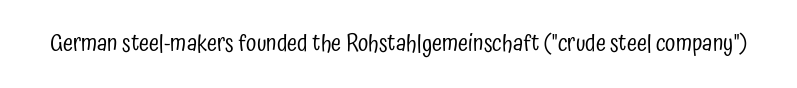
Q: Is the text bold? A: No.
Q: Is the text italic (slanted)? A: No, it is upright.
Q: Is the text underlined? A: No.
Q: Is the spacing between letters normal or unusually wide? A: Normal.
